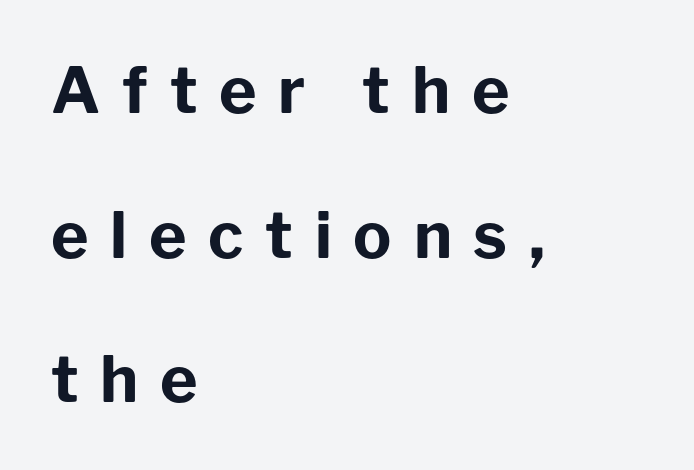
{"serif": "no", "italic": "no", "bold": "yes", "weight": "bold", "width": "normal", "stroke_contrast": "low", "x_height": "medium", "monospaced": "no", "underline": "no", "align": "left", "line_spacing": "loose", "line_spacing_ratio": 2.26, "letter_spacing": "wide", "letter_spacing_em": 0.34, "glyph_px": 64}
